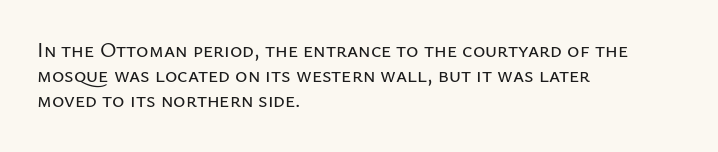
Q: Is the text italic (slanted)? A: No, it is upright.
Q: Is the text underlined? A: No.
Q: How is the paragraph aligned? A: Left-aligned.
Q: Is the spacing between letters normal or unusually wide? A: Normal.
